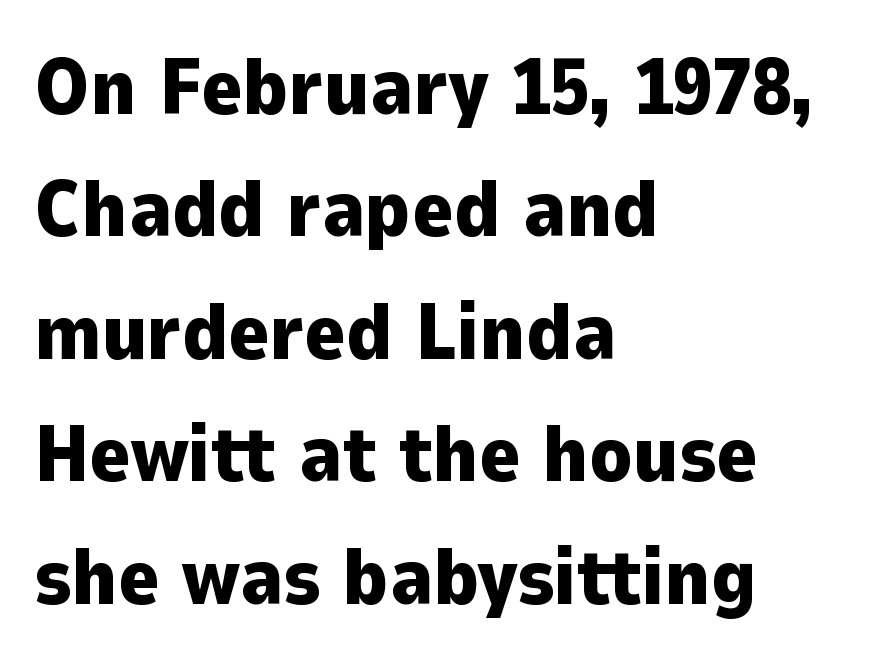
{"serif": "no", "italic": "no", "bold": "yes", "weight": "heavy", "width": "normal", "stroke_contrast": "low", "x_height": "medium", "monospaced": "no", "underline": "no", "align": "left", "line_spacing": "normal", "line_spacing_ratio": 1.55, "letter_spacing": "normal", "letter_spacing_em": 0.0, "glyph_px": 79}
